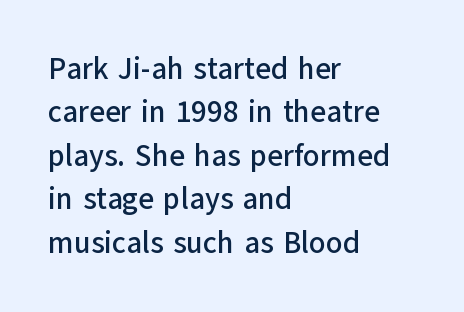
Q: Is the text italic (slanted)? A: No, it is upright.
Q: Is the typeface a serif or a sans-serif typeface? A: Sans-serif.
Q: Is the text underlined? A: No.
Q: How is the paragraph aligned? A: Left-aligned.
Q: Is the spacing between letters normal or unusually wide? A: Normal.
Q: Is the spacing between lines tight, normal or loose? A: Normal.
Q: Width (condensed, normal, or wide)? A: Normal.
Q: Stroke contrast? A: Low.
Q: x-height? A: Medium.
Q: Monospaced? A: No.
